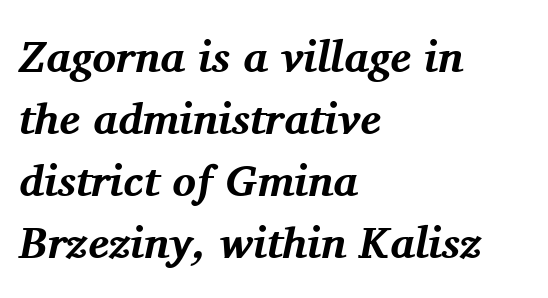
Is this a fixed-width face? No — the glyphs have proportional, varying widths. Short note: letters normally spaced. Glance below the letters and you will spot only blank space. Strong, thick strokes mark this as bold type.
